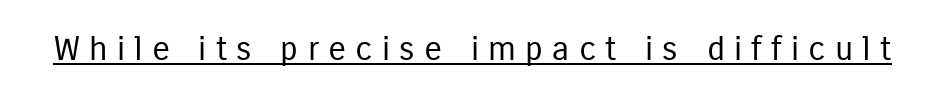
Q: Is the text bold? A: No.
Q: Is the text italic (slanted)? A: No, it is upright.
Q: Is the typeface a serif or a sans-serif typeface? A: Sans-serif.
Q: Is the text underlined? A: Yes.
Q: Is the spacing between letters normal or unusually wide? A: Unusually wide.
Q: Width (condensed, normal, or wide)? A: Condensed.
Q: Stroke contrast? A: Low.
Q: x-height? A: Medium.
Q: Monospaced? A: No.
